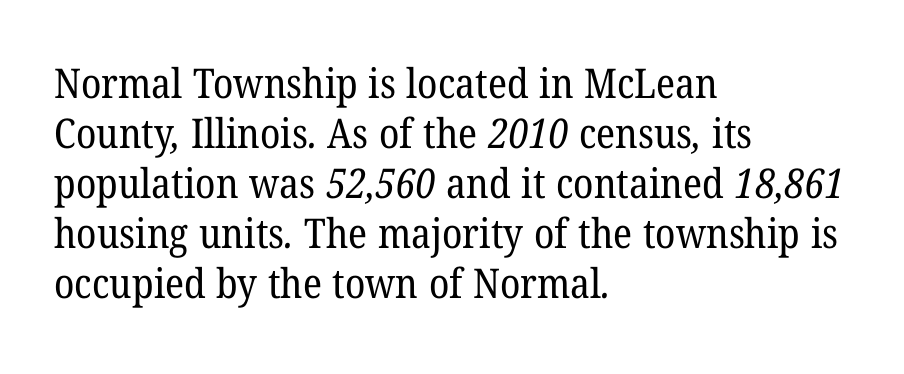
The image shows 41 px regular-weight serif type; set left-aligned, line spacing 1.22x, normal letter spacing, not underlined; low stroke contrast and a medium x-height.
